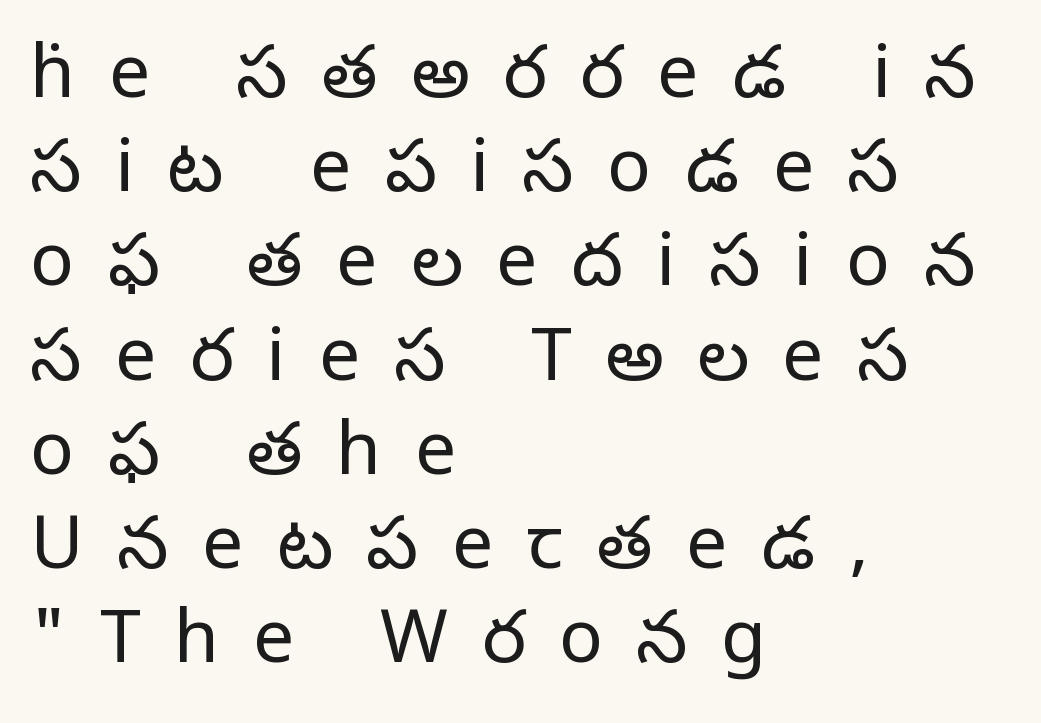
{"serif": "yes", "italic": "no", "bold": "no", "weight": "regular", "width": "normal", "stroke_contrast": "low", "x_height": "large", "monospaced": "no", "underline": "no", "align": "left", "line_spacing": "normal", "line_spacing_ratio": 1.29, "letter_spacing": "wide", "letter_spacing_em": 0.46, "glyph_px": 73}
